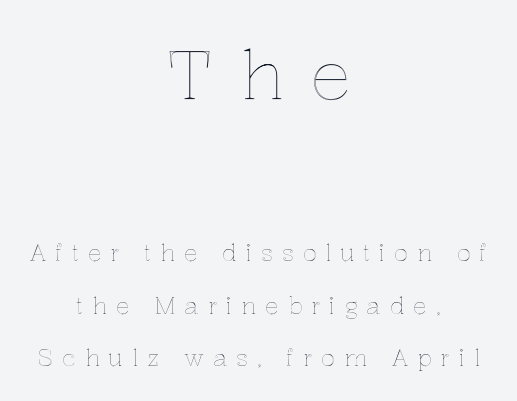
Q: Is the text italic (slanted)? A: No, it is upright.
Q: Is the text underlined? A: No.
Q: How is the paragraph aligned? A: Centered.
Q: Is the spacing between letters normal or unusually wide? A: Unusually wide.
Q: Is the spacing between lines tight, normal or loose? A: Loose.
Q: Which block of text is set in a larger size, the first (top) or the second (bottom)? A: The first (top) one.
Q: Width (condensed, normal, or wide)? A: Normal.
Q: x-height? A: Medium.
Q: Monospaced? A: No.
